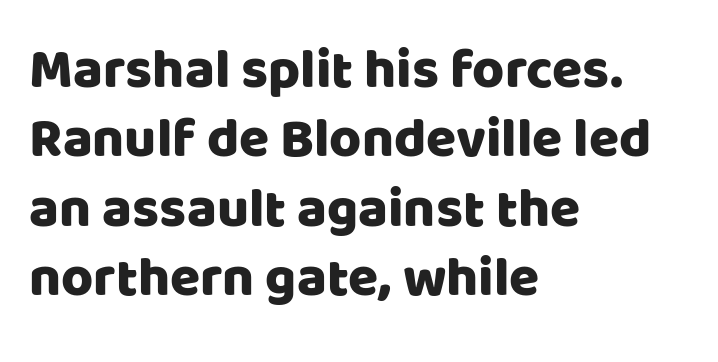
{"serif": "no", "italic": "no", "width": "normal", "stroke_contrast": "low", "x_height": "large", "monospaced": "no", "underline": "no", "align": "left", "line_spacing": "normal", "line_spacing_ratio": 1.26, "letter_spacing": "normal", "letter_spacing_em": 0.0, "glyph_px": 55}
